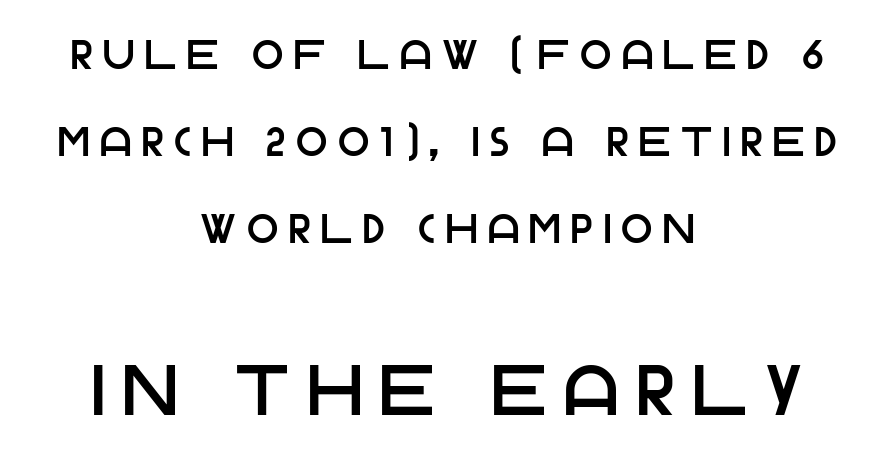
Q: Is the text italic (slanted)? A: No, it is upright.
Q: Is the typeface a serif or a sans-serif typeface? A: Sans-serif.
Q: Is the text underlined? A: No.
Q: How is the paragraph aligned? A: Centered.
Q: Is the spacing between letters normal or unusually wide? A: Unusually wide.
Q: Is the spacing between lines tight, normal or loose? A: Loose.
Q: Which block of text is set in a larger size, the first (top) or the second (bottom)? A: The second (bottom) one.
Q: Width (condensed, normal, or wide)? A: Normal.
Q: Stroke contrast? A: Low.
Q: x-height? A: Large.
Q: Monospaced? A: No.
